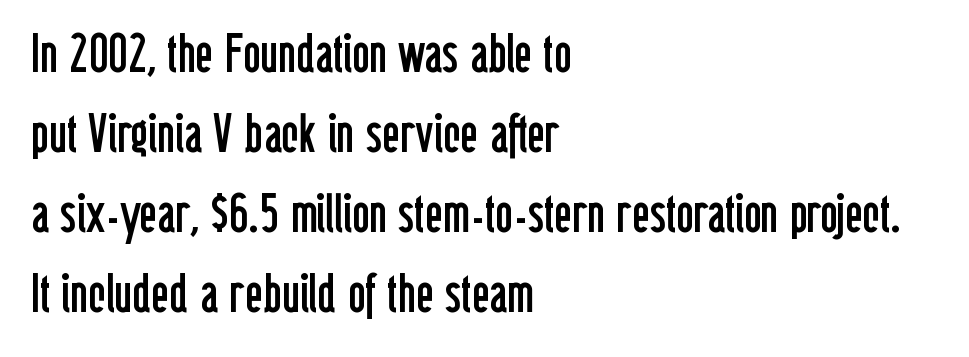
{"serif": "no", "italic": "no", "bold": "no", "weight": "regular", "width": "condensed", "stroke_contrast": "low", "x_height": "medium", "monospaced": "no", "underline": "no", "align": "left", "line_spacing": "normal", "line_spacing_ratio": 1.48, "letter_spacing": "normal", "letter_spacing_em": 0.0, "glyph_px": 54}
